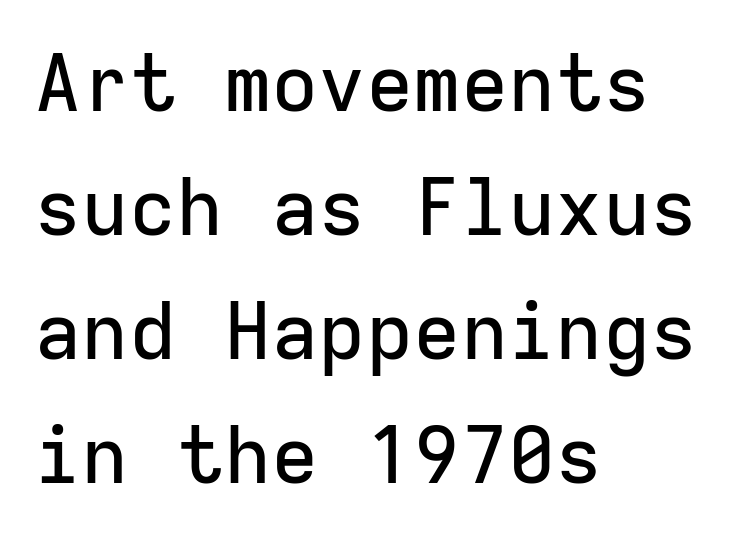
Q: Is the text italic (slanted)? A: No, it is upright.
Q: Is the typeface a serif or a sans-serif typeface? A: Sans-serif.
Q: Is the text underlined? A: No.
Q: How is the paragraph aligned? A: Left-aligned.
Q: Is the spacing between letters normal or unusually wide? A: Normal.
Q: Is the spacing between lines tight, normal or loose? A: Normal.
Q: Width (condensed, normal, or wide)? A: Normal.
Q: Stroke contrast? A: Low.
Q: x-height? A: Medium.
Q: Monospaced? A: Yes.
